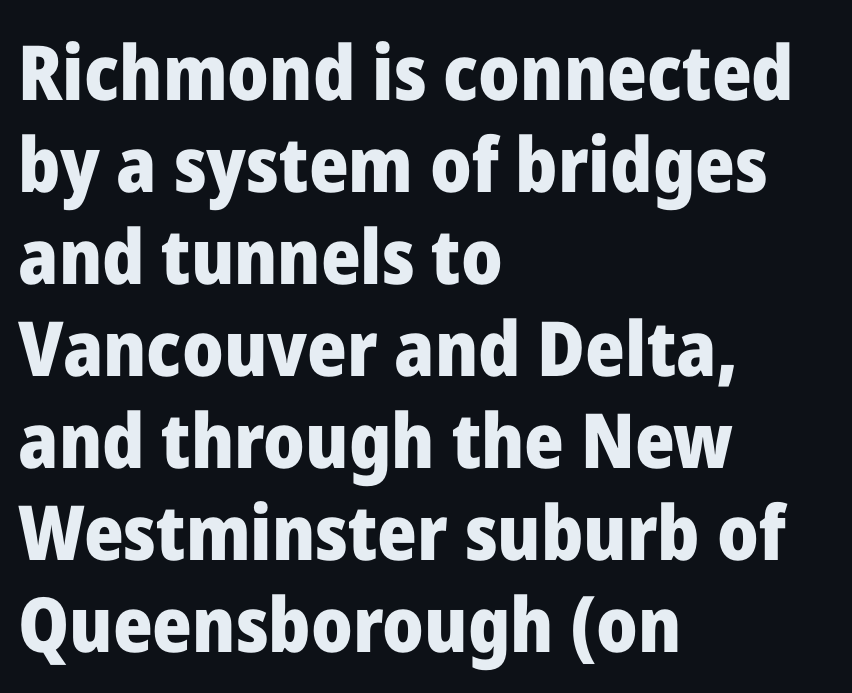
{"serif": "no", "italic": "no", "bold": "yes", "weight": "heavy", "width": "normal", "stroke_contrast": "low", "x_height": "medium", "monospaced": "no", "underline": "no", "align": "left", "line_spacing_ratio": 1.21, "letter_spacing": "normal", "letter_spacing_em": 0.0, "glyph_px": 76}
